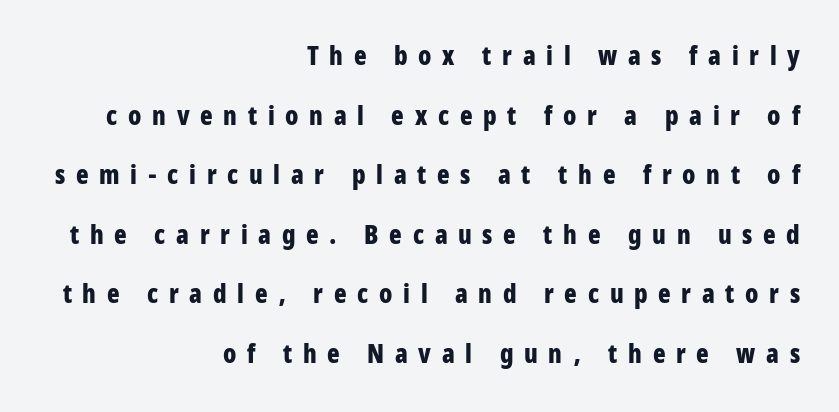
The image shows 26 px bold type, upright; set right-aligned, loose line spacing (2.29x), unusually wide letter spacing (+0.41 em), not underlined.
